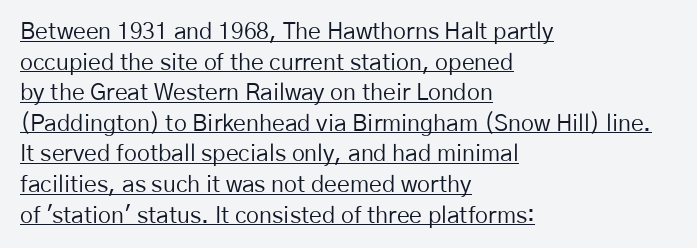
The image shows 23 px text type, upright; set left-aligned, normal line spacing (1.33x), normal letter spacing, underlined.
